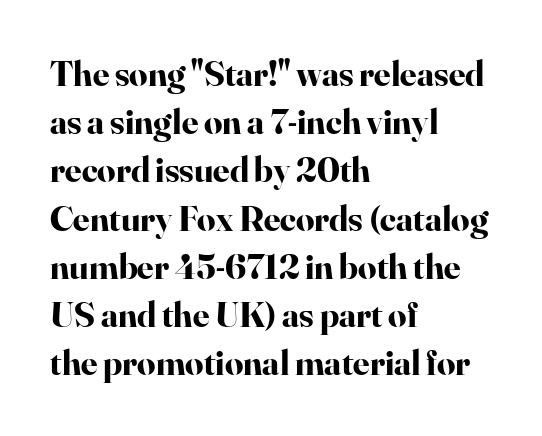
{"serif": "yes", "italic": "no", "bold": "yes", "weight": "bold", "width": "normal", "stroke_contrast": "high", "x_height": "small", "monospaced": "no", "underline": "no", "align": "left", "line_spacing": "normal", "line_spacing_ratio": 1.34, "letter_spacing": "normal", "letter_spacing_em": 0.0, "glyph_px": 36}
